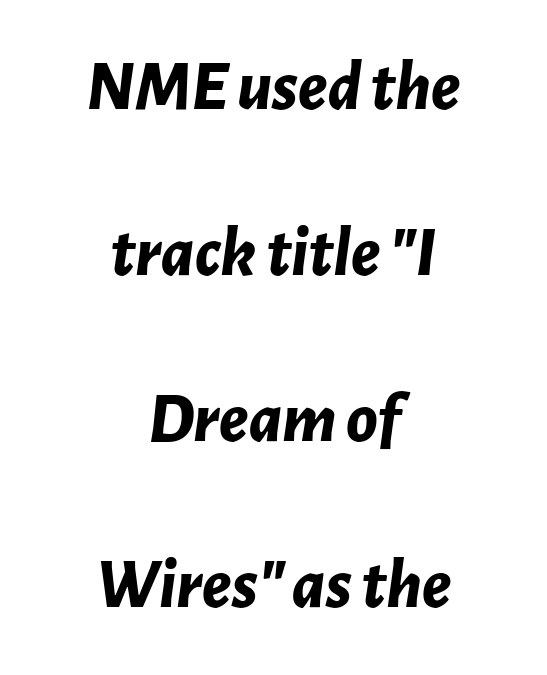
{"italic": "yes", "lean": "right", "slant_degrees": 7, "bold": "yes", "weight": "bold", "width": "normal", "stroke_contrast": "low", "x_height": "medium", "monospaced": "no", "underline": "no", "align": "center", "line_spacing": "loose", "line_spacing_ratio": 2.34, "letter_spacing": "normal", "letter_spacing_em": 0.0, "glyph_px": 71}
